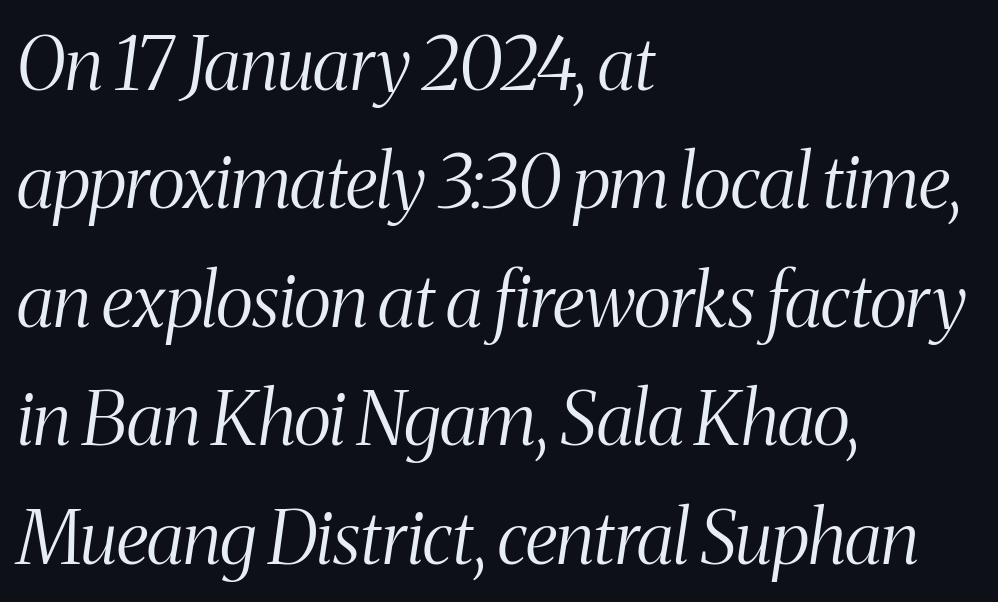
The image shows 74 px light, condensed serif type, italic (leaning right); set left-aligned, normal line spacing (1.6x), normal letter spacing, not underlined; medium stroke contrast and a medium x-height.
